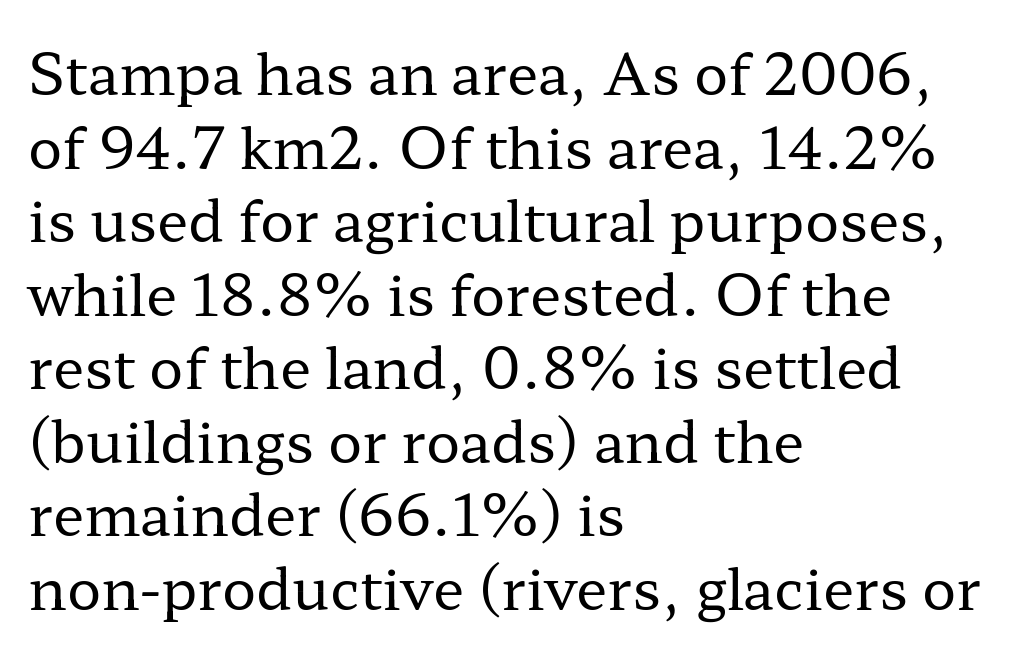
{"serif": "yes", "italic": "no", "bold": "no", "weight": "regular", "width": "wide", "stroke_contrast": "low", "x_height": "medium", "monospaced": "no", "underline": "no", "align": "left", "line_spacing": "normal", "line_spacing_ratio": 1.29, "letter_spacing": "normal", "letter_spacing_em": 0.0, "glyph_px": 57}
